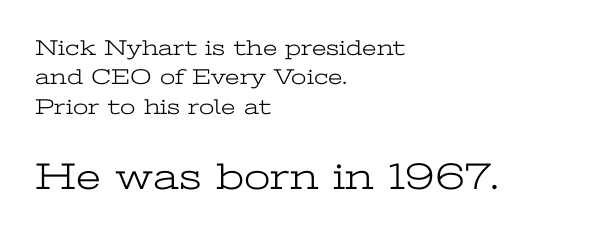
Q: Is the text bold? A: No.
Q: Is the text italic (slanted)? A: No, it is upright.
Q: Is the typeface a serif or a sans-serif typeface? A: Serif.
Q: Is the text underlined? A: No.
Q: How is the paragraph aligned? A: Left-aligned.
Q: Is the spacing between letters normal or unusually wide? A: Normal.
Q: Is the spacing between lines tight, normal or loose? A: Normal.
Q: Which block of text is set in a larger size, the first (top) or the second (bottom)? A: The second (bottom) one.
Q: Width (condensed, normal, or wide)? A: Wide.
Q: Stroke contrast? A: Low.
Q: x-height? A: Medium.
Q: Monospaced? A: No.
